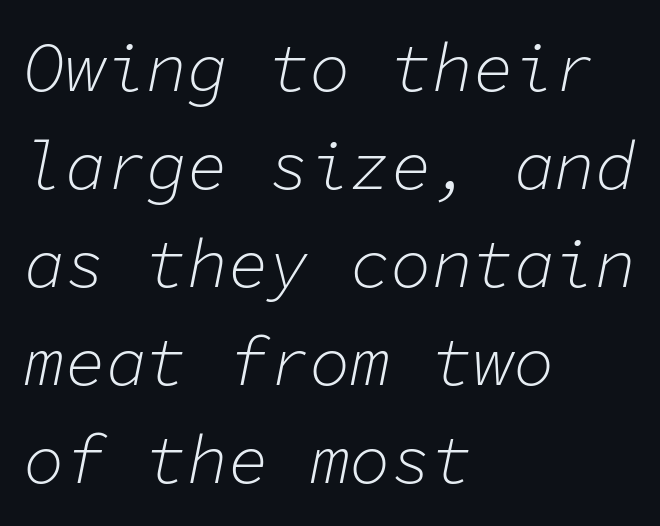
Note the uniform advance width — an 'i' takes as much space as an 'm'. Where is the straight margin? On the left. The face looks like a standard text weight, possibly lighter. These lines sit exactly where default settings would place them.
